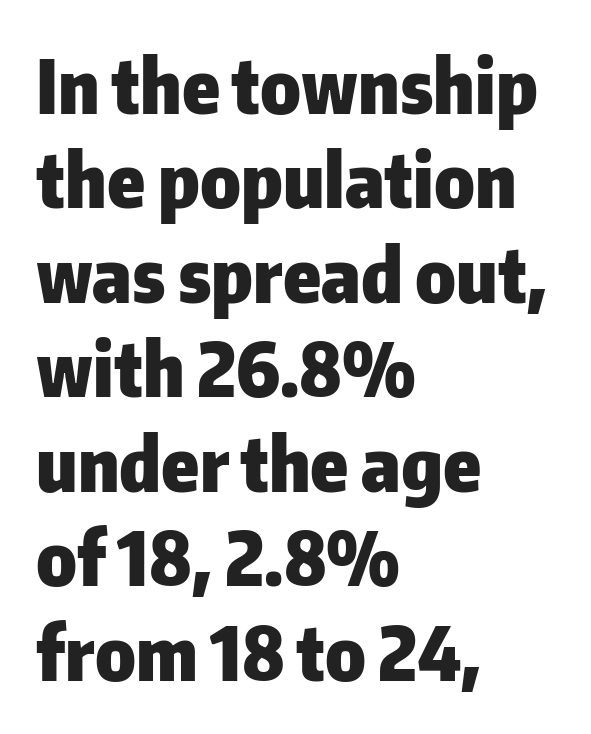
Strokes here are thick enough to call this a true bold. Typeset ragged right — the left edge is the straight one. Between one letter and the next there's only the usual sliver of space. This is roman type, the default non-slanted kind. In terms of leading, this rendering sits right in the middle.
